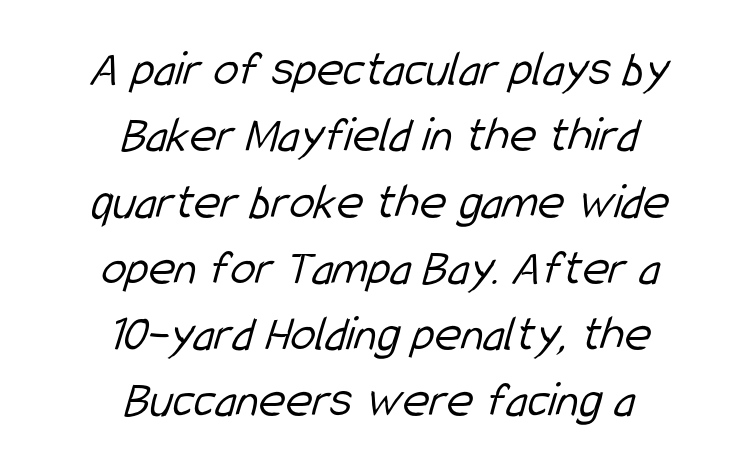
{"serif": "no", "bold": "no", "weight": "light", "width": "condensed", "stroke_contrast": "low", "x_height": "medium", "monospaced": "no", "underline": "no", "align": "center", "line_spacing": "normal", "line_spacing_ratio": 1.3, "letter_spacing": "normal", "letter_spacing_em": 0.0, "glyph_px": 51}
